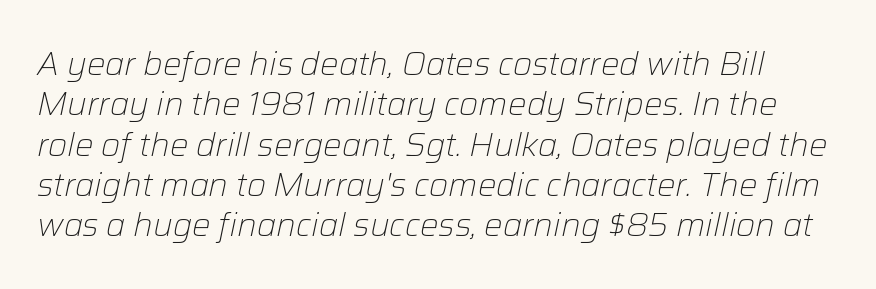
Nobody touched the tracking dial on this one. The face used here is proportionally spaced, like ordinary book or web type. A bare baseline throughout the passage. Stroke mass is kept to a normal reading level or below. The lettering tilts uniformly, giving the passage an italic look.
